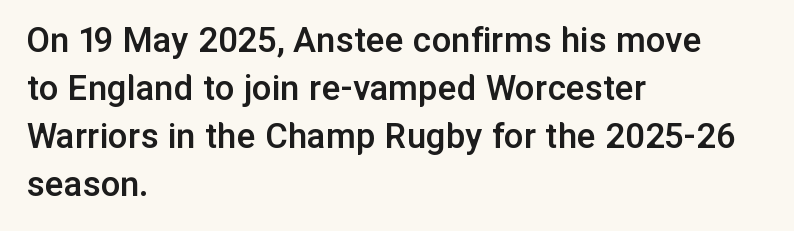
Q: Is the text bold? A: Semi-bold.
Q: Is the text italic (slanted)? A: No, it is upright.
Q: Is the typeface a serif or a sans-serif typeface? A: Sans-serif.
Q: Is the text underlined? A: No.
Q: How is the paragraph aligned? A: Left-aligned.
Q: Is the spacing between letters normal or unusually wide? A: Normal.
Q: Width (condensed, normal, or wide)? A: Normal.
Q: Stroke contrast? A: Low.
Q: x-height? A: Medium.
Q: Monospaced? A: No.
